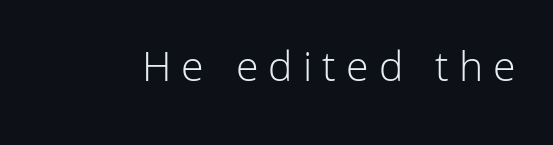
Q: Is the text bold? A: No.
Q: Is the text italic (slanted)? A: No, it is upright.
Q: Is the typeface a serif or a sans-serif typeface? A: Sans-serif.
Q: Is the text underlined? A: No.
Q: Is the spacing between letters normal or unusually wide? A: Unusually wide.
Q: Width (condensed, normal, or wide)? A: Normal.
Q: Stroke contrast? A: Low.
Q: x-height? A: Medium.
Q: Monospaced? A: No.
